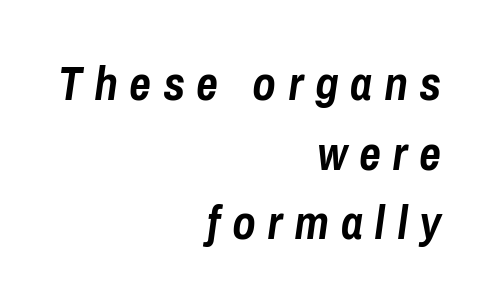
Look at the tracking — it's clearly loosened, letters drifting apart. Plenty of ink on the page — the face is bold. Rows of type keep a routine distance in the vertical direction. Horizontal alignment here is rightward, an uncommon choice for prose.
